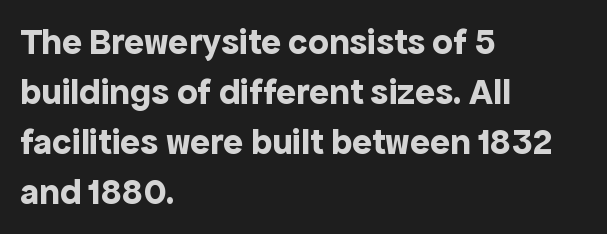
The image shows 37 px bold sans-serif type, upright; set left-aligned, normal line spacing (1.35x), normal letter spacing, not underlined; a medium x-height.
